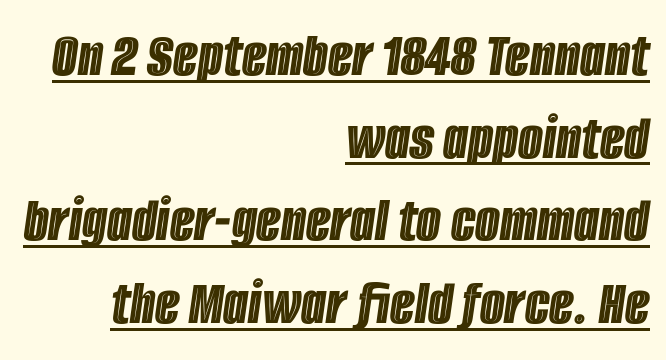
The image shows 64 px condensed type, italic (leaning right); set right-aligned, normal line spacing (1.29x), normal letter spacing, underlined; a large x-height.
